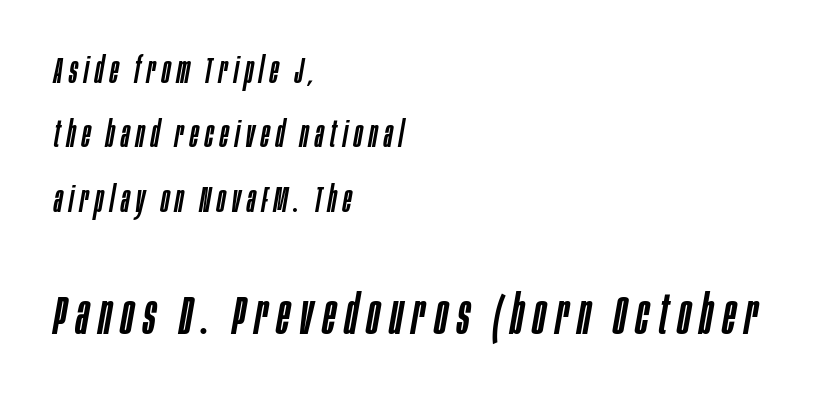
Q: Is the text italic (slanted)? A: Yes, it leans right by about 10 degrees.
Q: Is the text underlined? A: No.
Q: How is the paragraph aligned? A: Left-aligned.
Q: Which block of text is set in a larger size, the first (top) or the second (bottom)? A: The second (bottom) one.
Q: Width (condensed, normal, or wide)? A: Condensed.
Q: Stroke contrast? A: Low.
Q: x-height? A: Large.
Q: Monospaced? A: No.
